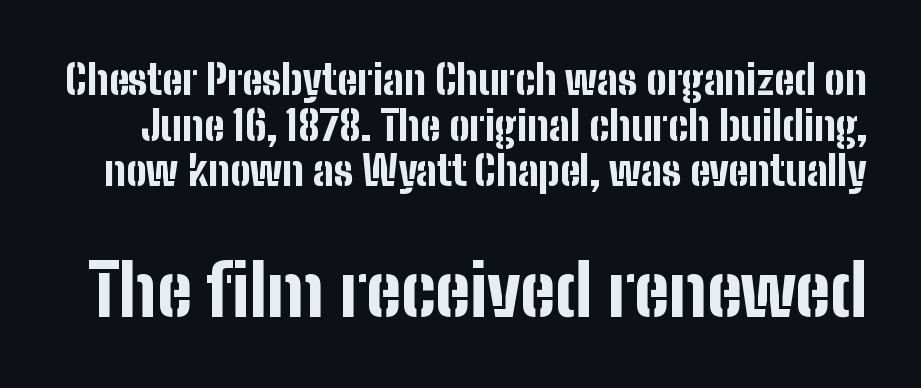
{"serif": "no", "italic": "no", "bold": "yes", "weight": "bold", "width": "condensed", "stroke_contrast": "low", "x_height": "medium", "monospaced": "no", "underline": "no", "line_spacing": "tight", "line_spacing_ratio": 1.11, "letter_spacing": "normal", "letter_spacing_em": 0.0, "larger_block": "second", "size_ratio": 1.73, "glyph_px": 71}
